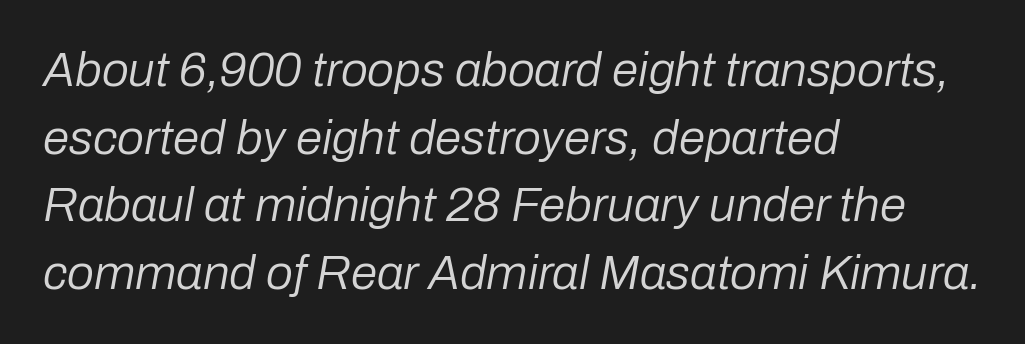
Varying glyph widths throughout — classic text-font behaviour. Compared with a typical body face, this is equally light or lighter still. The setting favours the left margin, as ordinary paragraphs usually do. The area under the type is left untouched. This rendering leaves character spacing at its baseline value.
